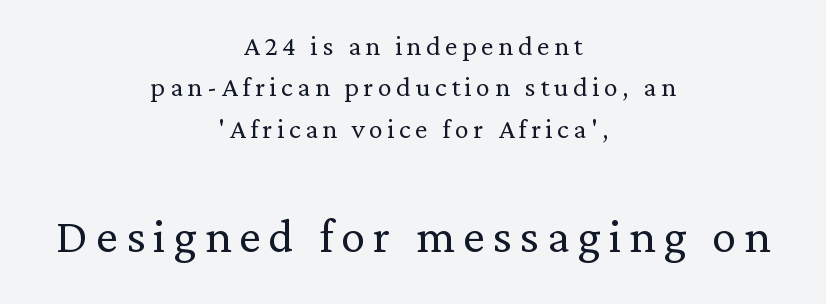
These two chunks differ in scale, with the bottom chunk taking the larger measure. The typography opts for an upright posture over an oblique one. Leftover space on each line is divided equally before and after the words. Here the designer chose a conventional face with non-uniform glyph widths. Each stroke keeps to a modest, everyday thickness or less.
